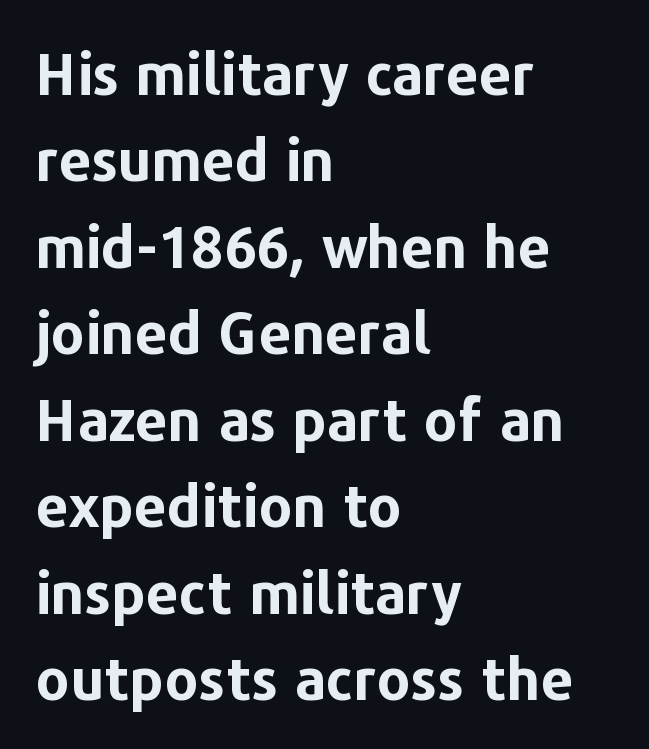
Q: Is the text bold? A: Yes.
Q: Is the text italic (slanted)? A: No, it is upright.
Q: Is the typeface a serif or a sans-serif typeface? A: Sans-serif.
Q: Is the text underlined? A: No.
Q: How is the paragraph aligned? A: Left-aligned.
Q: Is the spacing between letters normal or unusually wide? A: Normal.
Q: Is the spacing between lines tight, normal or loose? A: Normal.
Q: Width (condensed, normal, or wide)? A: Normal.
Q: Stroke contrast? A: Low.
Q: x-height? A: Medium.
Q: Monospaced? A: No.
